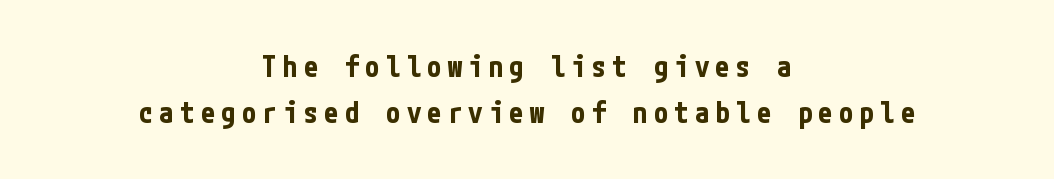
If you drew a line through each stem, it would be perfectly vertical. The block of text has a typical density, with ordinary space between rows. A clean baseline with only descenders dipping below it. The text block is weighted toward neither margin, spreading evenly from the middle.
